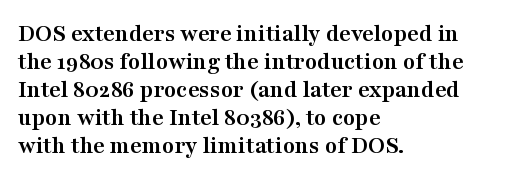
These lines huddle together more closely than default settings would place them. Notice how the stems are strictly vertical — no italics here. Observe the ordinary spacing: letters are neighbours, not strangers. I'd describe the lettering as bold — thick and assertive. The paragraph shown leans on its left margin.
